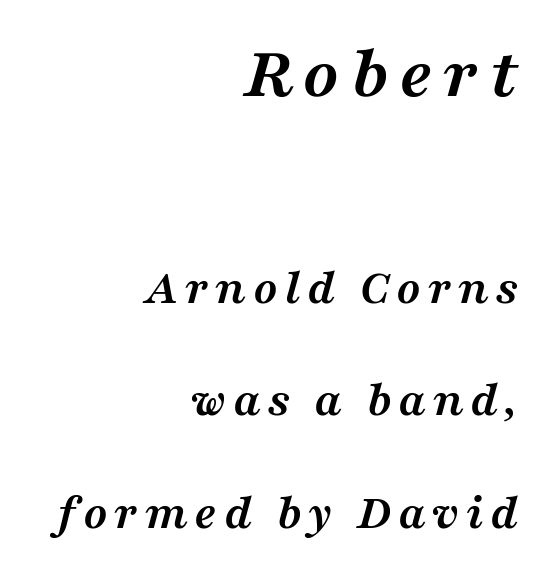
The image shows 75 px semibold, wide serif type, italic (leaning right); set right-aligned, loose line spacing (2.25x), not underlined; the first (top) block is 1.5x larger; medium stroke contrast and a medium x-height.
